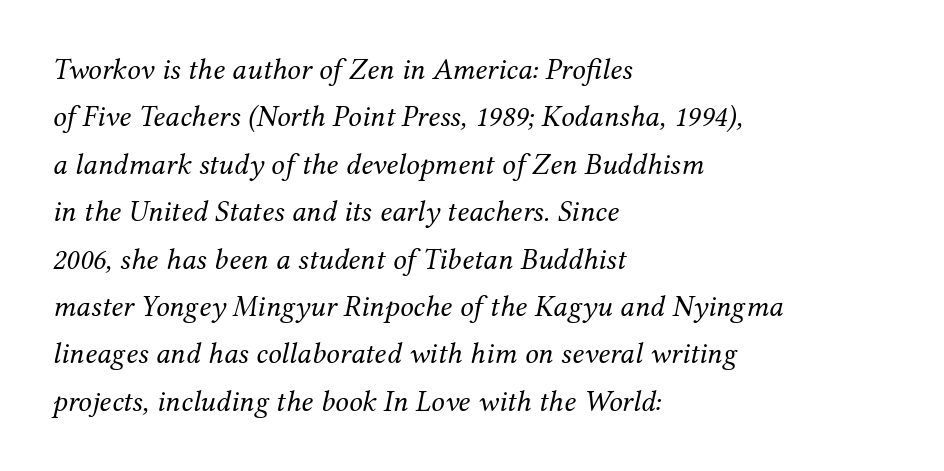
{"serif": "yes", "italic": "yes", "lean": "right", "slant_degrees": 12, "bold": "no", "weight": "regular", "width": "normal", "stroke_contrast": "medium", "x_height": "medium", "monospaced": "no", "underline": "no", "align": "left", "line_spacing": "normal", "line_spacing_ratio": 1.58, "letter_spacing": "normal", "letter_spacing_em": 0.0, "glyph_px": 30}
